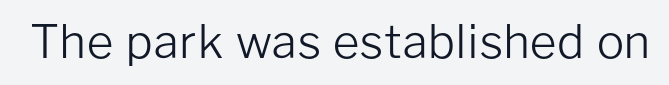
Q: Is the text bold? A: No.
Q: Is the text italic (slanted)? A: No, it is upright.
Q: Is the typeface a serif or a sans-serif typeface? A: Sans-serif.
Q: Is the text underlined? A: No.
Q: Is the spacing between letters normal or unusually wide? A: Normal.
Q: Width (condensed, normal, or wide)? A: Normal.
Q: Stroke contrast? A: Low.
Q: x-height? A: Medium.
Q: Monospaced? A: No.
